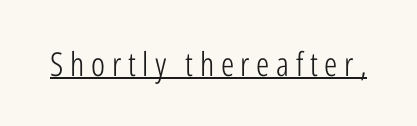
The letters advance in unequal steps, a hallmark of proportional type. Does extra space separate the letters? Yes, quite a lot of it. In designer terms, the underline attribute is active on this setting. Check where the strokes stop: nothing finishes them off — pure sans. Every character sits straight up, as roman type does.
